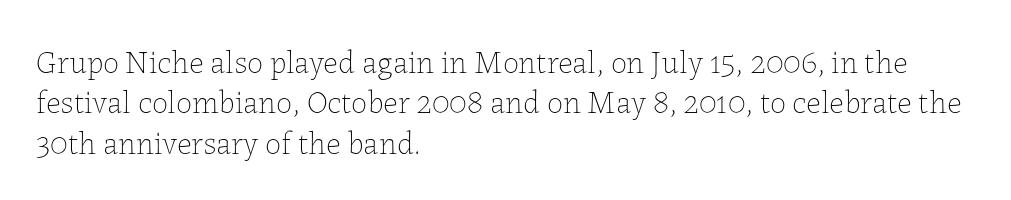
Q: Is the text bold? A: No.
Q: Is the text italic (slanted)? A: No, it is upright.
Q: Is the text underlined? A: No.
Q: How is the paragraph aligned? A: Left-aligned.
Q: Is the spacing between letters normal or unusually wide? A: Normal.
Q: Is the spacing between lines tight, normal or loose? A: Normal.
Q: Width (condensed, normal, or wide)? A: Normal.
Q: Stroke contrast? A: Low.
Q: x-height? A: Medium.
Q: Monospaced? A: No.
